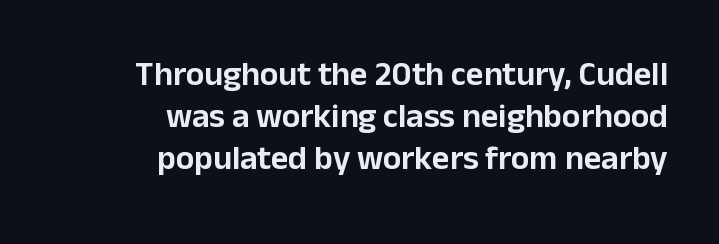
{"serif": "no", "italic": "no", "width": "normal", "stroke_contrast": "low", "x_height": "medium", "monospaced": "no", "underline": "no", "align": "right", "line_spacing_ratio": 1.23, "letter_spacing": "normal", "letter_spacing_em": 0.0, "glyph_px": 34}
